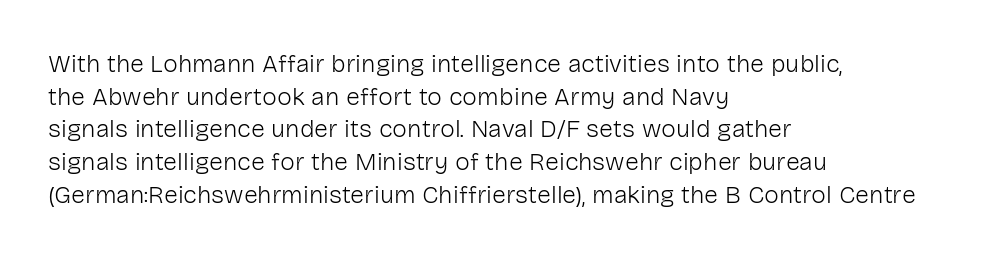
{"italic": "no", "bold": "no", "underline": "no", "align": "left", "line_spacing": "normal", "line_spacing_ratio": 1.31, "letter_spacing": "normal", "letter_spacing_em": 0.0, "glyph_px": 25}
